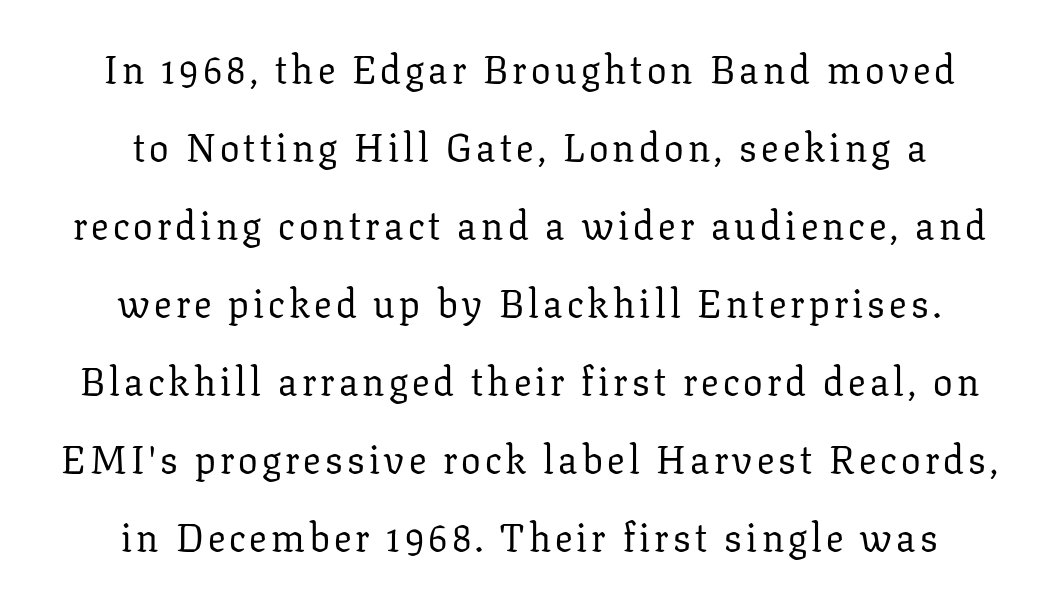
The image shows 39 px regular-weight serif type, upright; set centered, loose line spacing (2.0x), not underlined; low stroke contrast and a medium x-height.
